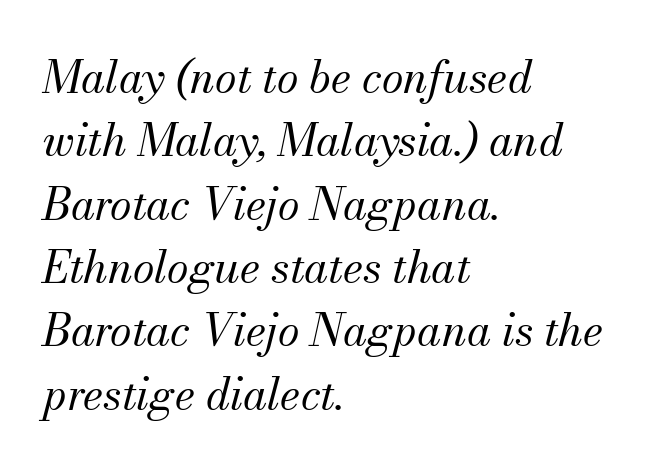
Is this a fixed-width face? No — the glyphs have proportional, varying widths. Honestly, the letter spacing is just normal — you wouldn't notice it. Type style note: has serifs. The letterforms sit at book weight or below. Typeset ragged right — the left edge is the straight one. Is there much room between lines? A standard amount, neither cramped nor airy.
